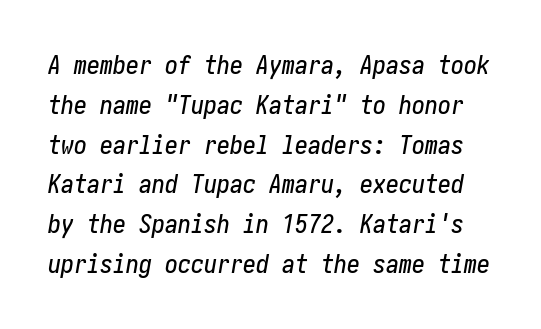
Q: Is the text italic (slanted)? A: Yes, it leans right by about 10 degrees.
Q: Is the text underlined? A: No.
Q: Is the spacing between letters normal or unusually wide? A: Normal.
Q: Is the spacing between lines tight, normal or loose? A: Normal.
